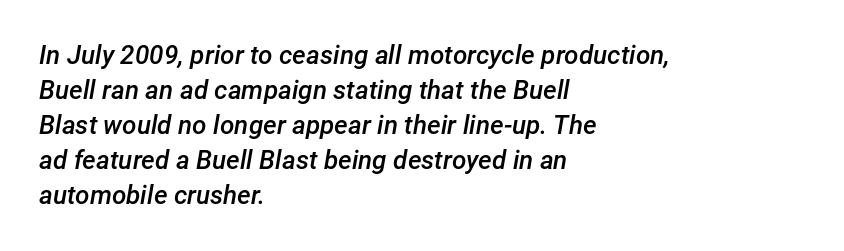
{"italic": "yes", "lean": "right", "slant_degrees": 12, "bold": "semi", "underline": "no", "align": "left", "line_spacing": "normal", "line_spacing_ratio": 1.35, "letter_spacing": "normal", "letter_spacing_em": 0.0, "glyph_px": 26}
